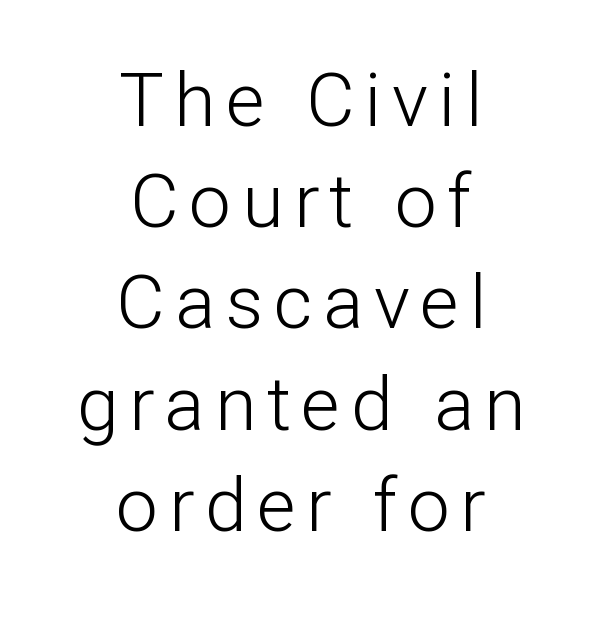
The image shows 75 px light sans-serif type, upright; set centered, normal line spacing (1.35x), not underlined; low stroke contrast and a medium x-height.
